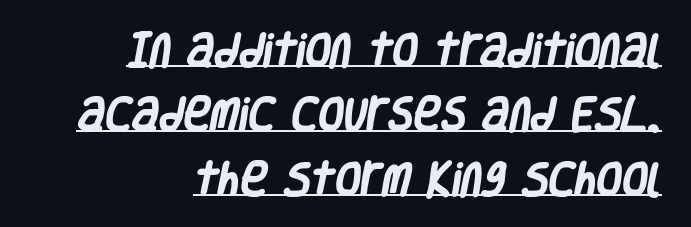
The image shows 37 px heavy, condensed sans-serif type; set right-aligned, line spacing 1.74x, normal letter spacing, underlined; low stroke contrast and a large x-height.
